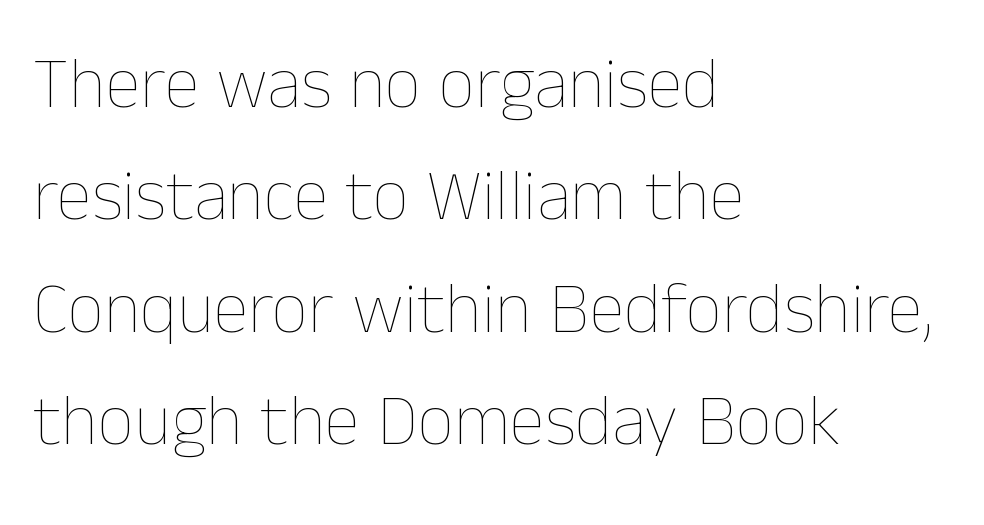
Q: Is the text bold? A: No.
Q: Is the text italic (slanted)? A: No, it is upright.
Q: Is the text underlined? A: No.
Q: How is the paragraph aligned? A: Left-aligned.
Q: Is the spacing between letters normal or unusually wide? A: Normal.
Q: Is the spacing between lines tight, normal or loose? A: Normal.
Q: Width (condensed, normal, or wide)? A: Normal.
Q: Stroke contrast? A: Low.
Q: x-height? A: Medium.
Q: Monospaced? A: No.
